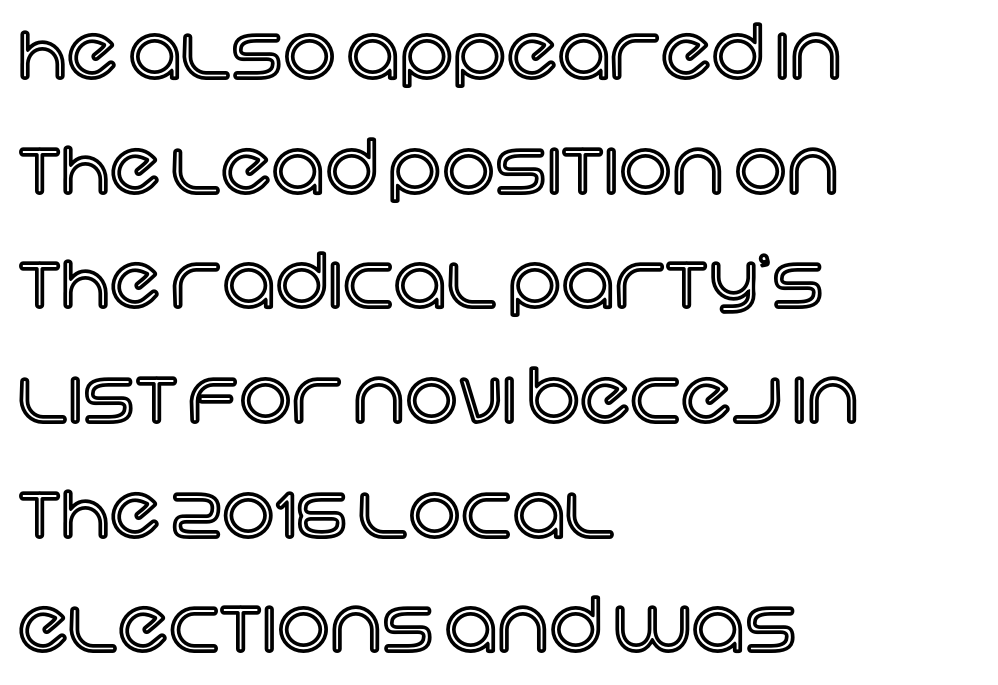
{"italic": "no", "width": "normal", "x_height": "large", "monospaced": "no", "underline": "no", "align": "left", "line_spacing": "normal", "line_spacing_ratio": 1.55, "letter_spacing": "normal", "letter_spacing_em": 0.0, "glyph_px": 74}
